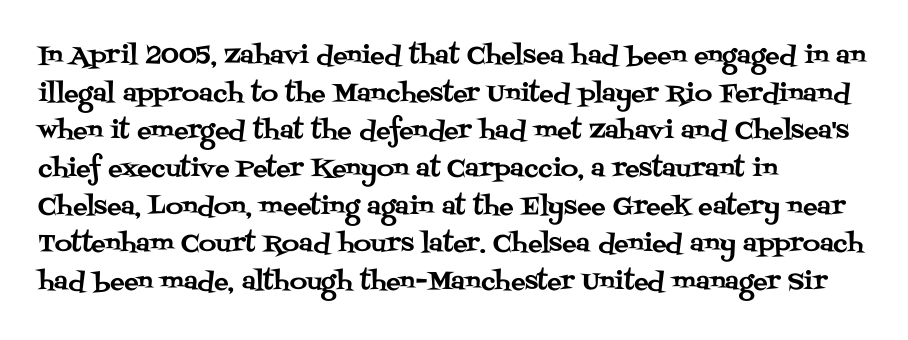
{"italic": "no", "underline": "no", "align": "left", "line_spacing": "normal", "line_spacing_ratio": 1.57, "letter_spacing": "normal", "letter_spacing_em": 0.0, "glyph_px": 24}
